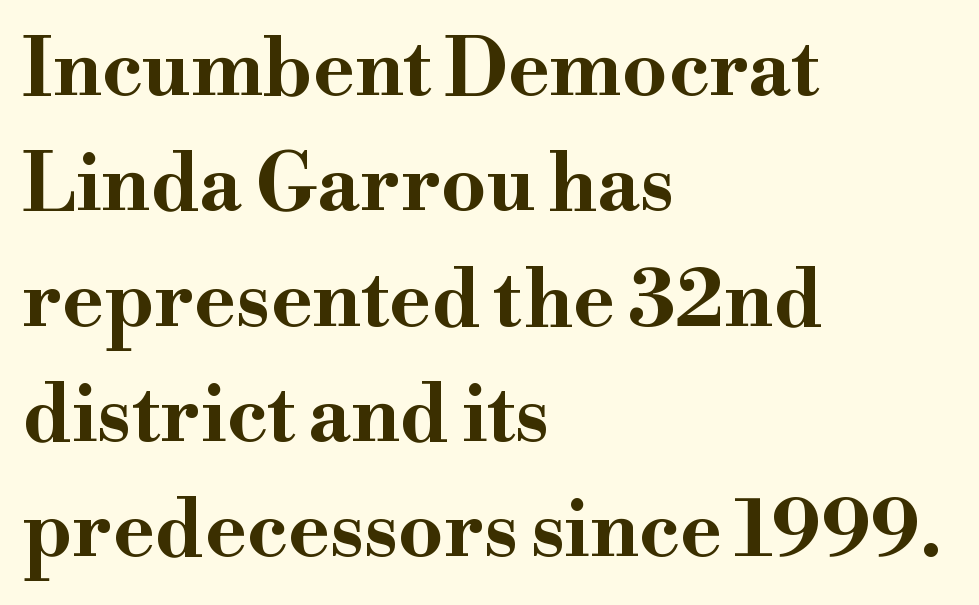
{"serif": "yes", "italic": "no", "bold": "yes", "weight": "bold", "width": "wide", "stroke_contrast": "high", "x_height": "small", "monospaced": "no", "underline": "no", "align": "left", "line_spacing": "normal", "line_spacing_ratio": 1.46, "letter_spacing": "normal", "letter_spacing_em": 0.0, "glyph_px": 79}
